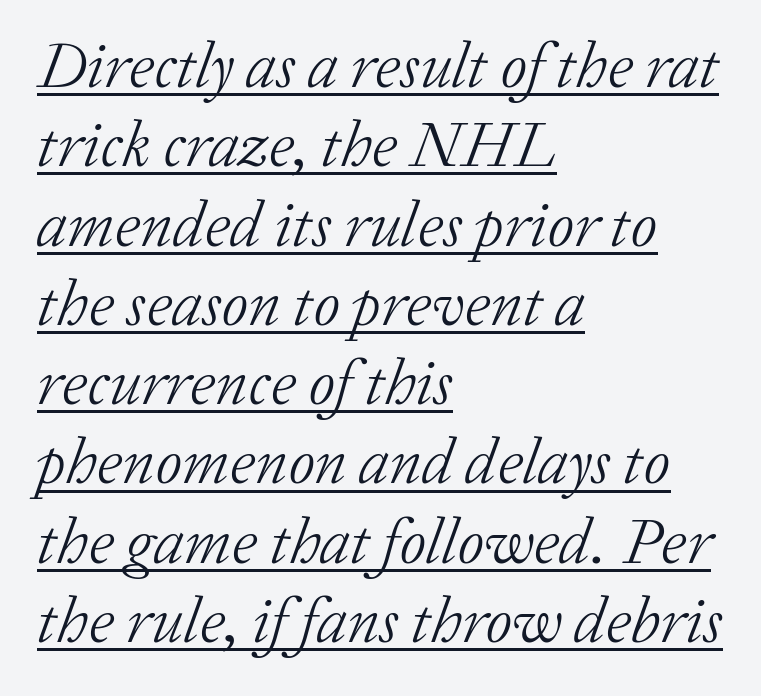
The image shows 65 px light serif type, italic (leaning right); set left-aligned, line spacing 1.22x, normal letter spacing, underlined; low stroke contrast and a medium x-height.
